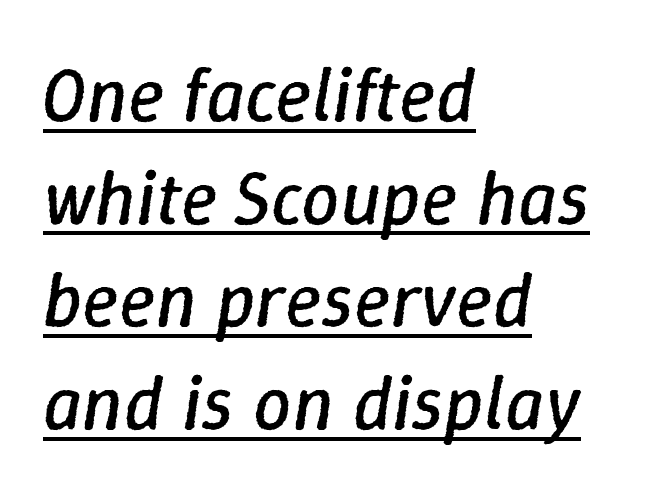
Q: Is the text bold? A: No.
Q: Is the text italic (slanted)? A: Yes, it leans right by about 9 degrees.
Q: Is the text underlined? A: Yes.
Q: How is the paragraph aligned? A: Left-aligned.
Q: Is the spacing between letters normal or unusually wide? A: Normal.
Q: Is the spacing between lines tight, normal or loose? A: Normal.
Q: Width (condensed, normal, or wide)? A: Normal.
Q: Stroke contrast? A: Low.
Q: x-height? A: Medium.
Q: Monospaced? A: No.
